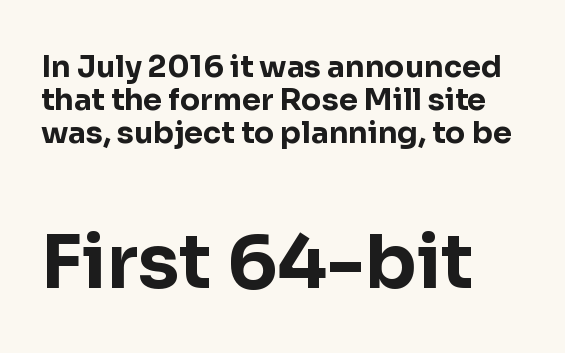
The image shows 74 px bold sans-serif type, upright; set left-aligned, tight line spacing (1.1x), normal letter spacing, not underlined; the second (bottom) block is 2.47x larger; low stroke contrast and a medium x-height.
